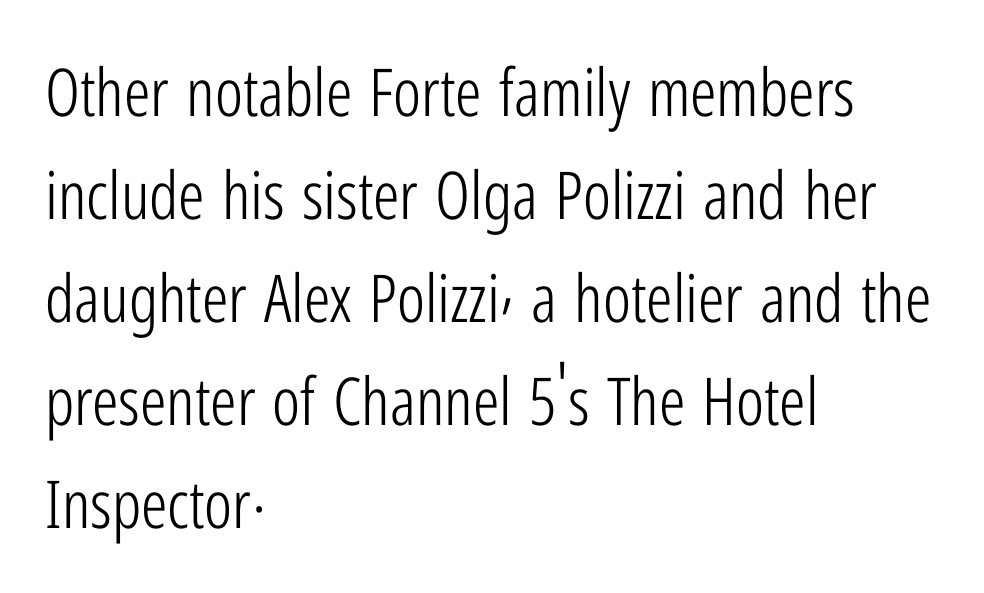
The image shows 66 px light, condensed sans-serif type, upright; set left-aligned, normal line spacing (1.56x), normal letter spacing, not underlined; low stroke contrast and a medium x-height.
